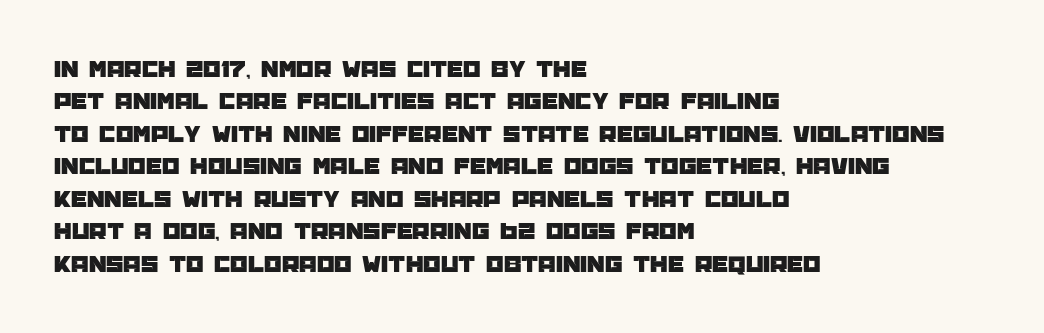
Q: Is the text italic (slanted)? A: No, it is upright.
Q: Is the text underlined? A: No.
Q: How is the paragraph aligned? A: Left-aligned.
Q: Is the spacing between letters normal or unusually wide? A: Normal.
Q: Is the spacing between lines tight, normal or loose? A: Normal.
